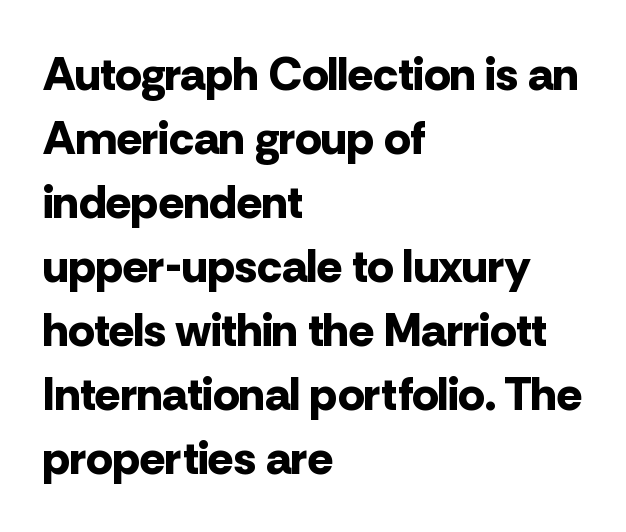
The image shows 47 px bold sans-serif type, upright; set left-aligned, normal line spacing (1.36x), normal letter spacing, not underlined; low stroke contrast and a medium x-height.
